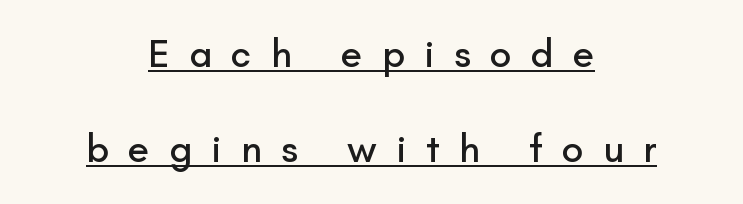
The image shows 39 px sans-serif type, upright; set centered, loose line spacing (2.44x), unusually wide letter spacing (+0.5 em), underlined; low stroke contrast and a small x-height.
